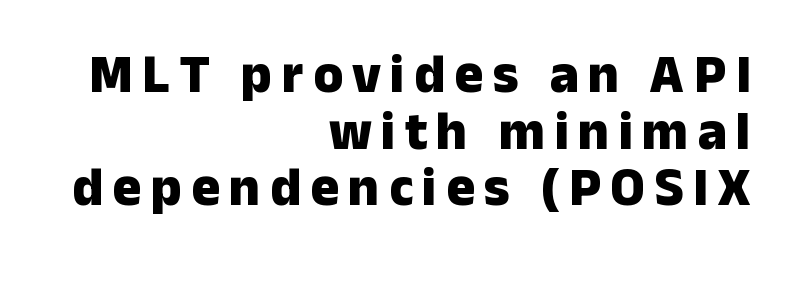
{"serif": "no", "italic": "no", "bold": "yes", "weight": "heavy", "width": "normal", "stroke_contrast": "low", "x_height": "medium", "monospaced": "no", "underline": "no", "align": "right", "line_spacing": "tight", "line_spacing_ratio": 1.05, "glyph_px": 54}
